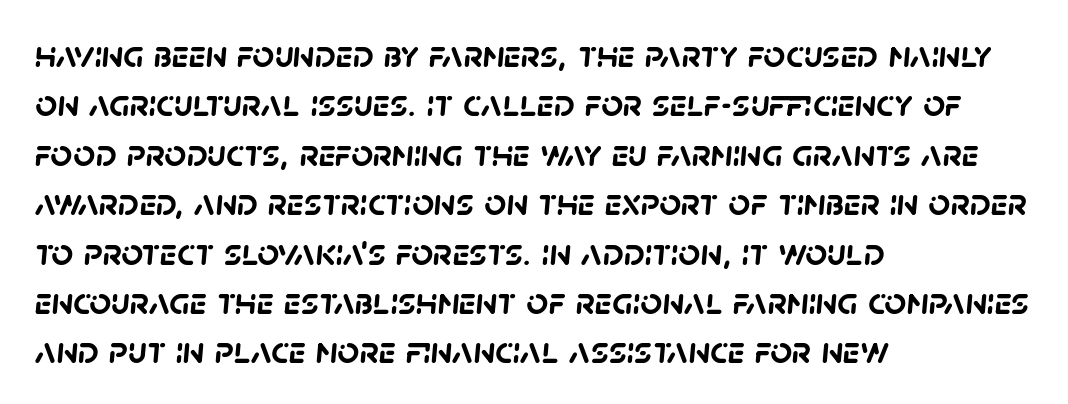
The image shows 38 px semibold sans-serif type; set left-aligned, normal line spacing (1.3x), normal letter spacing, not underlined; low stroke contrast and a large x-height.
